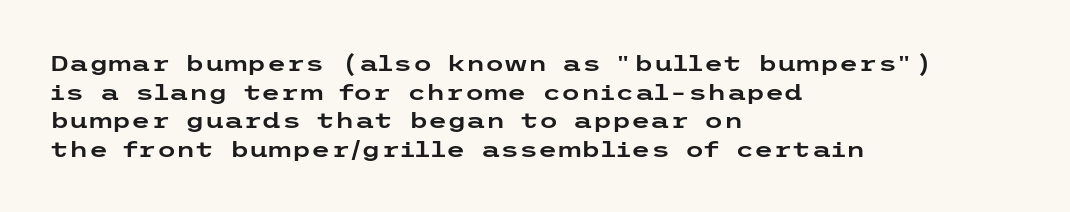
A normal amount of white space separates one row of letters from the next. Unmarked baselines from the first word to the last. These lines were composed using upright roman letters. Compared with typical body copy, the letter spacing here is the same. Line beginnings align vertically; line endings do not.
